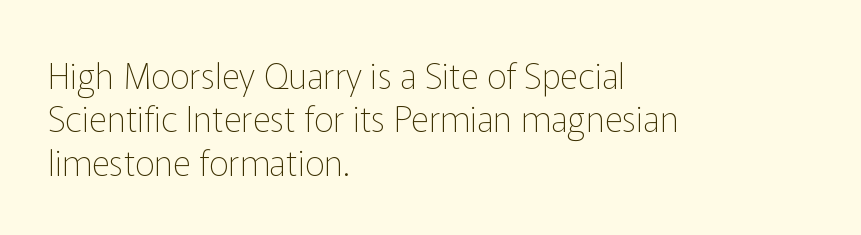
The image shows 35 px thin sans-serif type, upright; set left-aligned, line spacing 1.24x, normal letter spacing, not underlined; low stroke contrast and a medium x-height.
